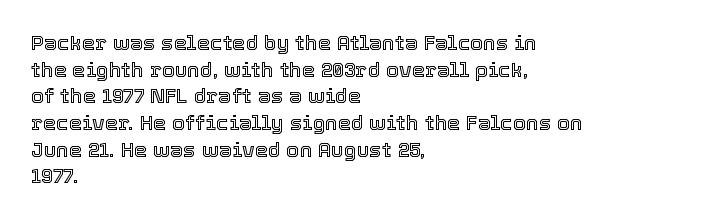
Q: Is the text italic (slanted)? A: No, it is upright.
Q: Is the text underlined? A: No.
Q: How is the paragraph aligned? A: Left-aligned.
Q: Is the spacing between letters normal or unusually wide? A: Normal.
Q: Is the spacing between lines tight, normal or loose? A: Normal.
